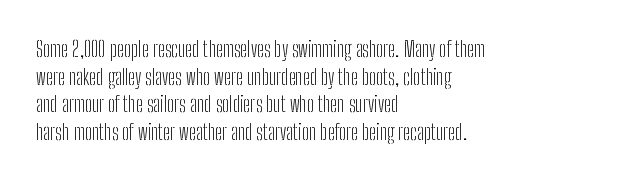
The image shows 21 px text type, upright; set left-aligned, normal line spacing (1.32x), normal letter spacing, not underlined.
